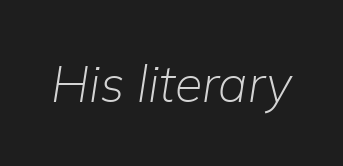
The image shows 50 px light type, italic (leaning right); set normal letter spacing, not underlined; low stroke contrast and a medium x-height.
